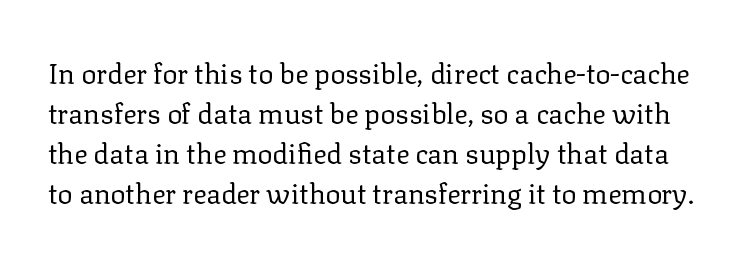
Clear beneath every line of the passage. Does the lettering tilt? It doesn't — this is upright. Notice how descenders clear the ascenders below comfortably — that's standard leading. Tracking value appears to be zero — textbook default spacing.
